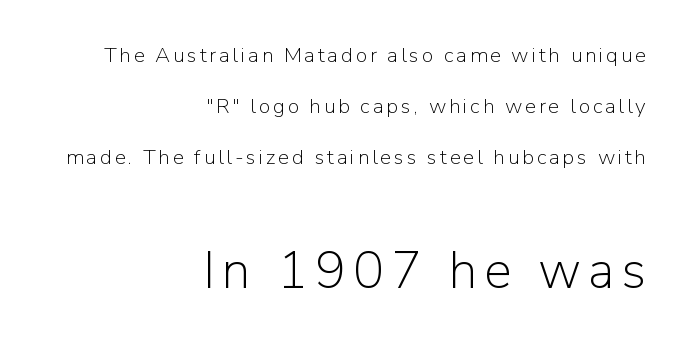
The image shows 52 px light sans-serif type, upright; set right-aligned, loose line spacing (2.43x), not underlined; the second (bottom) block is 2.48x larger; low stroke contrast and a medium x-height.
